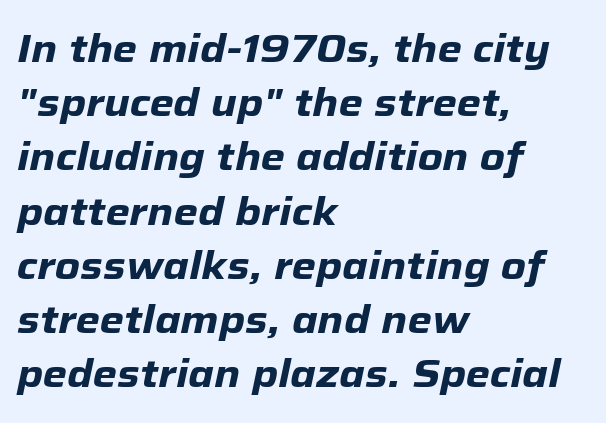
{"italic": "yes", "lean": "right", "slant_degrees": 12, "bold": "yes", "weight": "heavy", "width": "normal", "stroke_contrast": "low", "x_height": "medium", "monospaced": "no", "underline": "no", "align": "left", "line_spacing": "normal", "line_spacing_ratio": 1.39, "letter_spacing": "normal", "letter_spacing_em": 0.0, "glyph_px": 39}
